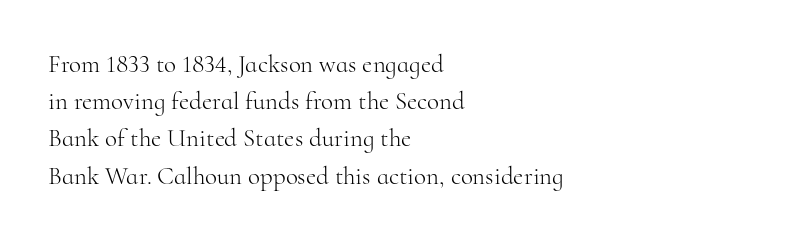
Each new line begins a customary step beneath the previous one. In CSS terms this would be text-align: left. Every character sits straight up, as roman type does. Inter-character spacing is left at the font's built-in metrics.
